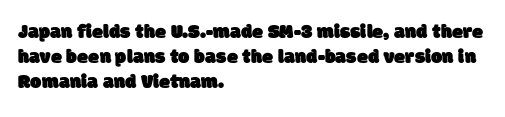
{"underline": "no", "align": "left", "line_spacing": "normal", "line_spacing_ratio": 1.25, "letter_spacing": "normal", "letter_spacing_em": 0.0, "glyph_px": 20}
